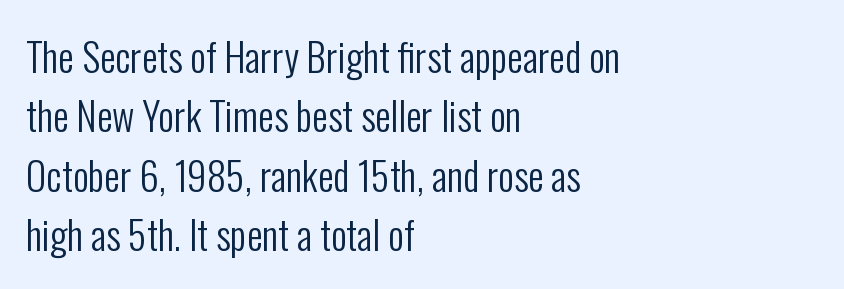
One glance says typical: line gaps are just what's usual. Regarding serifs, this sample does without them. Each line starts at the same left margin while the right side varies. The letters look calm and open, with moderate or lighter stems.
